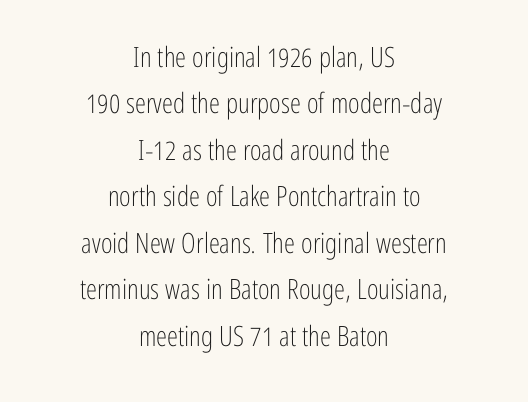
The image shows 28 px light, condensed sans-serif type, upright; set centered, normal line spacing (1.66x), normal letter spacing, not underlined; low stroke contrast and a medium x-height.
